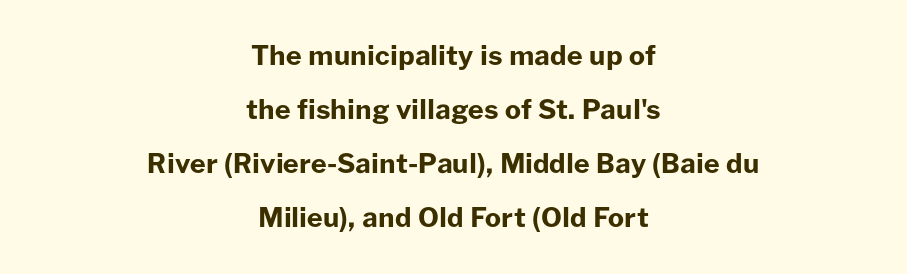
Q: Is the text bold? A: Yes.
Q: Is the text italic (slanted)? A: No, it is upright.
Q: Is the text underlined? A: No.
Q: How is the paragraph aligned? A: Centered.
Q: Is the spacing between letters normal or unusually wide? A: Normal.
Q: Is the spacing between lines tight, normal or loose? A: Loose.
